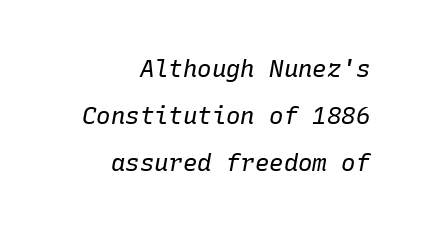
The image shows 24 px text type, italic (leaning right); set right-aligned, loose line spacing (1.95x), normal letter spacing, not underlined.
